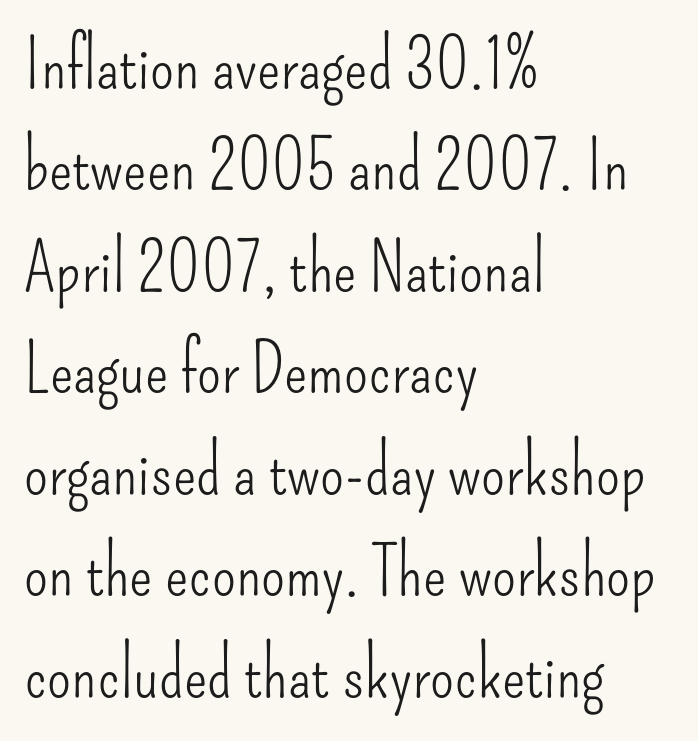
{"serif": "no", "italic": "no", "bold": "no", "weight": "light", "width": "condensed", "stroke_contrast": "low", "x_height": "small", "monospaced": "no", "underline": "no", "align": "left", "line_spacing": "normal", "line_spacing_ratio": 1.47, "letter_spacing": "normal", "letter_spacing_em": 0.0, "glyph_px": 69}
